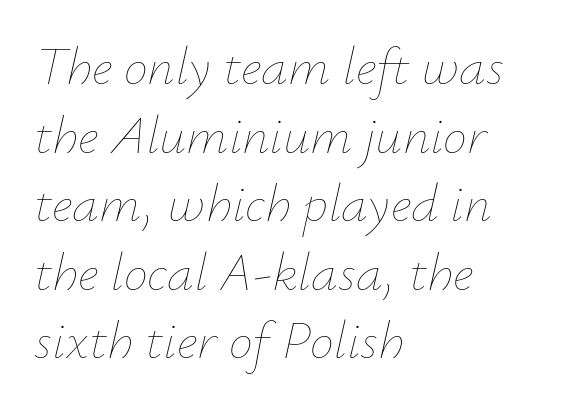
Q: Is the text bold? A: No.
Q: Is the text italic (slanted)? A: Yes, it leans right by about 12 degrees.
Q: Is the text underlined? A: No.
Q: How is the paragraph aligned? A: Left-aligned.
Q: Is the spacing between letters normal or unusually wide? A: Normal.
Q: Is the spacing between lines tight, normal or loose? A: Normal.
Q: Width (condensed, normal, or wide)? A: Normal.
Q: Stroke contrast? A: Low.
Q: x-height? A: Small.
Q: Monospaced? A: No.
